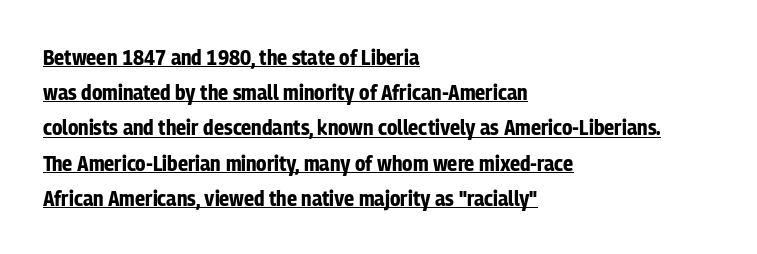
Q: Is the text bold? A: Yes.
Q: Is the text italic (slanted)? A: No, it is upright.
Q: Is the text underlined? A: Yes.
Q: How is the paragraph aligned? A: Left-aligned.
Q: Is the spacing between letters normal or unusually wide? A: Normal.
Q: Is the spacing between lines tight, normal or loose? A: Normal.
